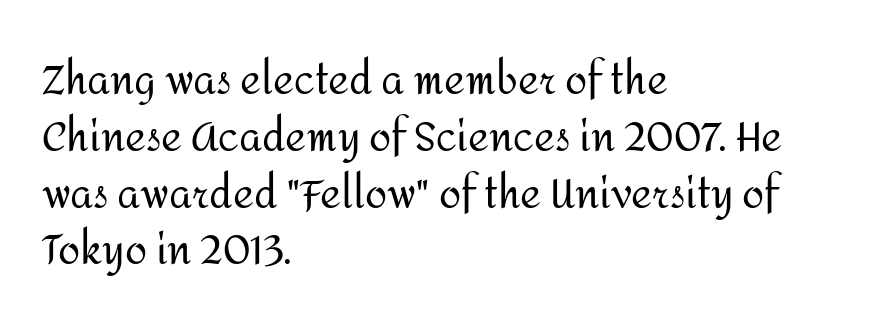
Q: Is the text bold? A: No.
Q: Is the text italic (slanted)? A: No, it is upright.
Q: Is the typeface a serif or a sans-serif typeface? A: Sans-serif.
Q: Is the text underlined? A: No.
Q: How is the paragraph aligned? A: Left-aligned.
Q: Is the spacing between letters normal or unusually wide? A: Normal.
Q: Is the spacing between lines tight, normal or loose? A: Normal.
Q: Width (condensed, normal, or wide)? A: Normal.
Q: Stroke contrast? A: Medium.
Q: x-height? A: Medium.
Q: Monospaced? A: No.
